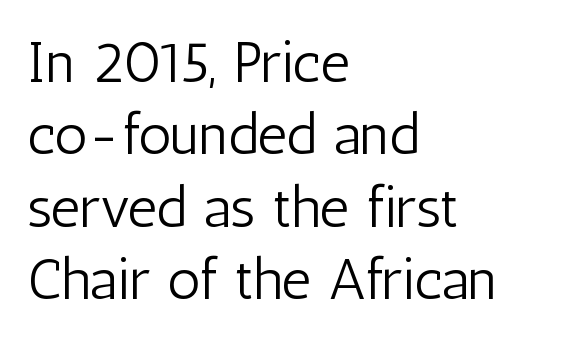
The image shows 58 px light, condensed sans-serif type, upright; set left-aligned, normal line spacing (1.25x), normal letter spacing, not underlined; low stroke contrast and a medium x-height.
